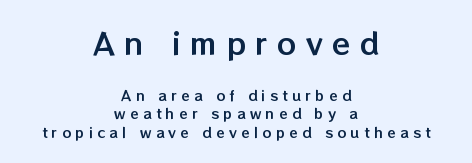
The image shows 30 px text type, upright; set centered, normal line spacing (1.32x), unusually wide letter spacing (+0.31 em), not underlined; the first (top) block is 2.14x larger; low stroke contrast and a medium x-height.
